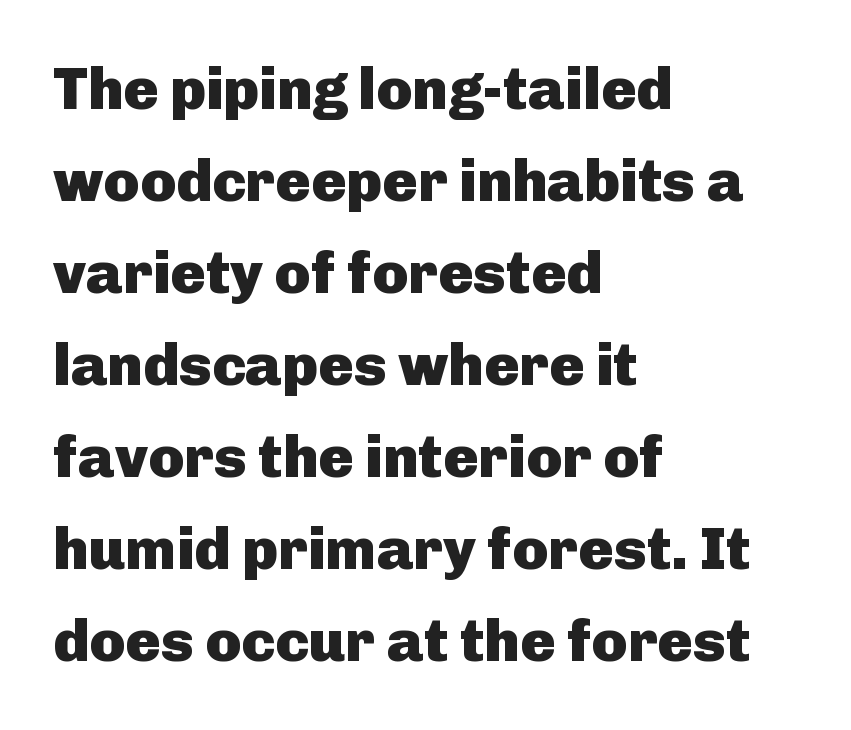
Summary of weight: heavy, a full bold. The rendering keeps characters at their native spacing. It's the straight-up-and-down kind of type. Descender tails drop into unmarked territory. Reading down the column, the eye jumps a familiar distance to each next line.
